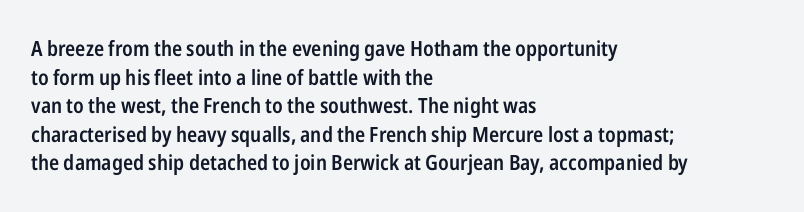
{"italic": "no", "bold": "semi", "underline": "no", "align": "left", "line_spacing": "normal", "line_spacing_ratio": 1.36, "letter_spacing": "normal", "letter_spacing_em": 0.0, "glyph_px": 21}
